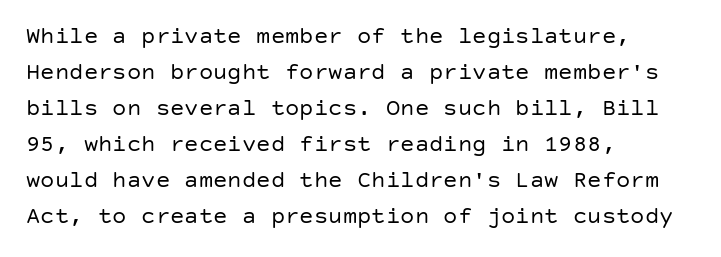
There is no visible air inserted between adjacent glyphs. The rendering anchors every line to the left-hand side. Counters stay open thanks to moderate or lighter strokes. Is there much room between lines? A standard amount, neither cramped nor airy. Type without underlining.
